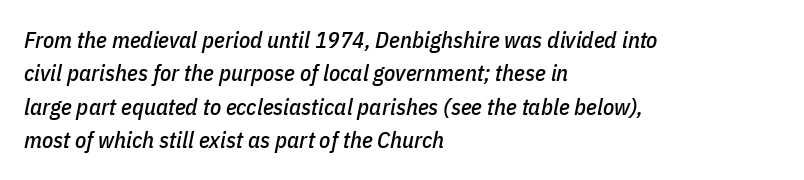
The image shows 23 px text type, italic (leaning right); set left-aligned, normal line spacing (1.45x), normal letter spacing, not underlined.
